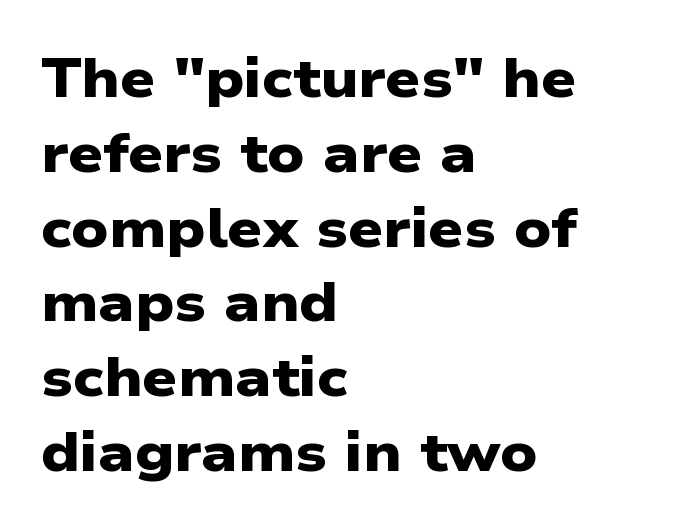
{"serif": "no", "bold": "yes", "weight": "heavy", "width": "wide", "stroke_contrast": "low", "x_height": "medium", "monospaced": "no", "underline": "no", "align": "left", "line_spacing": "normal", "line_spacing_ratio": 1.36, "letter_spacing": "normal", "letter_spacing_em": 0.0, "glyph_px": 55}
